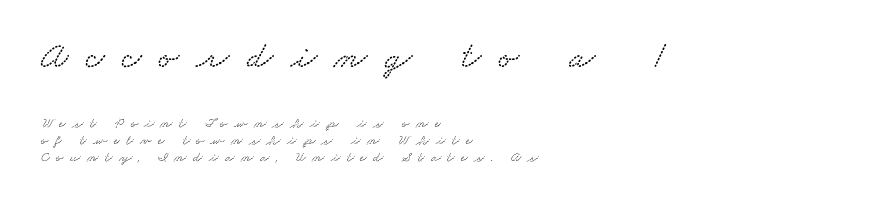
{"width": "wide", "stroke_contrast": "low", "x_height": "small", "monospaced": "no", "underline": "no", "align": "left", "line_spacing_ratio": 1.2, "letter_spacing": "wide", "letter_spacing_em": 0.46, "larger_block": "first", "size_ratio": 2.71, "glyph_px": 38}
